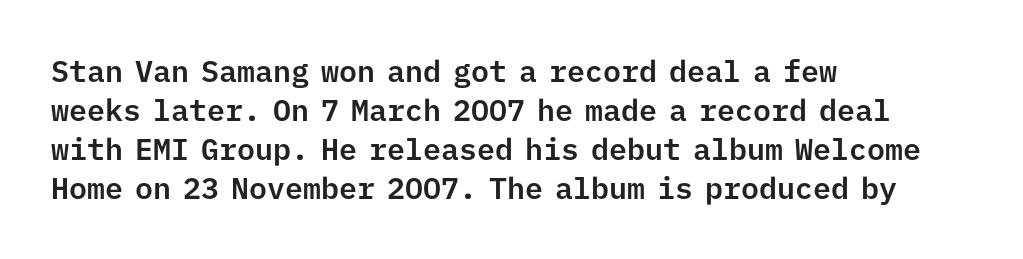
Horizontally, the lines are justified to the leading edge only. This sample has the even, mechanical cadence of fixed-width lettering. You can tell from the bare stems that sans-serif type was used. Whoever set this chose a conventional vertical rhythm. Italic: no, the glyphs are upright roman. Decoration check: the copy has no underline.
